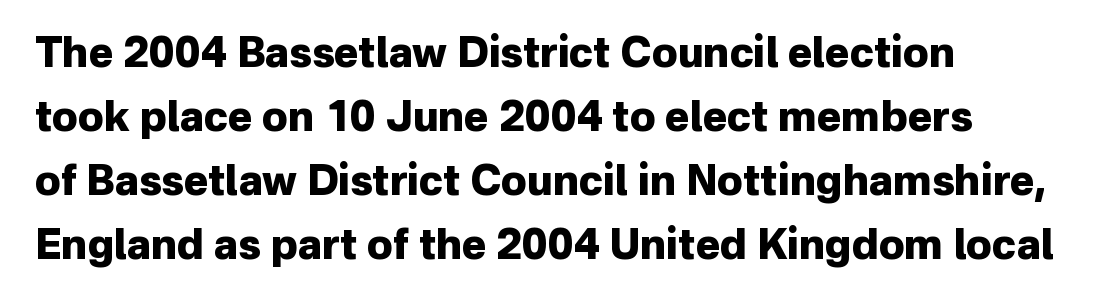
The image shows 41 px heavy sans-serif type, upright; set left-aligned, normal line spacing (1.56x), normal letter spacing, not underlined; low stroke contrast and a medium x-height.
